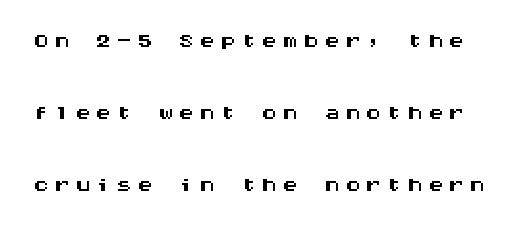
The passage shown is typed in a monospace face where columns stay perfectly aligned. The font family rendered here belongs to the sans-serif group. Summary of vertical rhythm: relaxed, with wide interline spacing. This rendering features lettering with no underline. Posture: upright roman.
